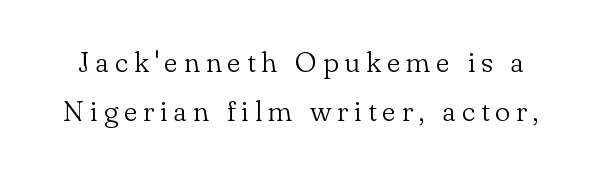
{"serif": "yes", "italic": "no", "bold": "no", "weight": "light", "width": "normal", "stroke_contrast": "low", "x_height": "small", "monospaced": "no", "underline": "no", "line_spacing": "normal", "line_spacing_ratio": 1.68, "letter_spacing": "wide", "letter_spacing_em": 0.2, "glyph_px": 29}
